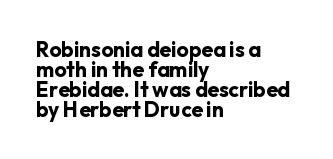
This block would grow much taller if given ordinary leading; it's compressed now. Unlike italic type, these characters show no tilt at all. The passage shown has conventional tracking throughout. Teacher's note: observe the even left margin — that is flush-left alignment. Nobody drew a line under any word here.
